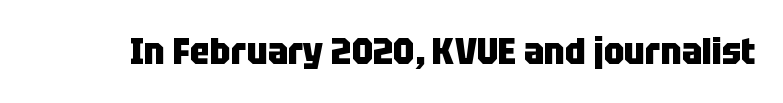
Q: Is the text bold? A: Yes.
Q: Is the text italic (slanted)? A: No, it is upright.
Q: Is the typeface a serif or a sans-serif typeface? A: Sans-serif.
Q: Is the text underlined? A: No.
Q: Is the spacing between letters normal or unusually wide? A: Normal.
Q: Width (condensed, normal, or wide)? A: Condensed.
Q: Stroke contrast? A: Low.
Q: x-height? A: Large.
Q: Monospaced? A: No.
